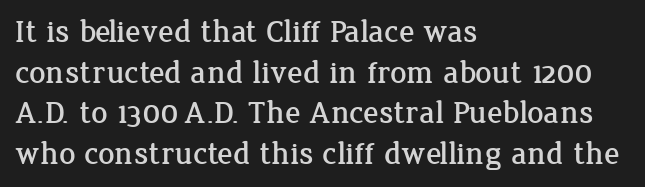
{"serif": "yes", "italic": "no", "width": "normal", "stroke_contrast": "low", "x_height": "medium", "monospaced": "no", "underline": "no", "align": "left", "line_spacing": "normal", "line_spacing_ratio": 1.27, "letter_spacing": "normal", "letter_spacing_em": 0.0, "glyph_px": 32}
